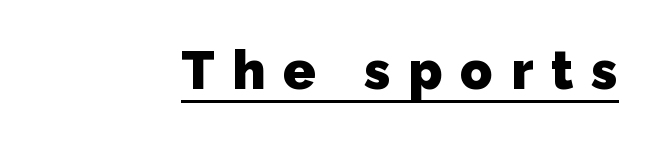
{"serif": "no", "bold": "yes", "weight": "heavy", "width": "normal", "stroke_contrast": "low", "x_height": "medium", "monospaced": "no", "underline": "yes", "letter_spacing": "wide", "letter_spacing_em": 0.34, "glyph_px": 53}
